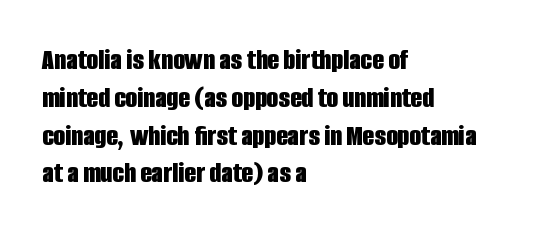
{"serif": "no", "italic": "no", "bold": "yes", "weight": "bold", "width": "condensed", "stroke_contrast": "low", "x_height": "large", "monospaced": "no", "underline": "no", "align": "left", "line_spacing": "normal", "line_spacing_ratio": 1.26, "letter_spacing": "normal", "letter_spacing_em": 0.0, "glyph_px": 30}
